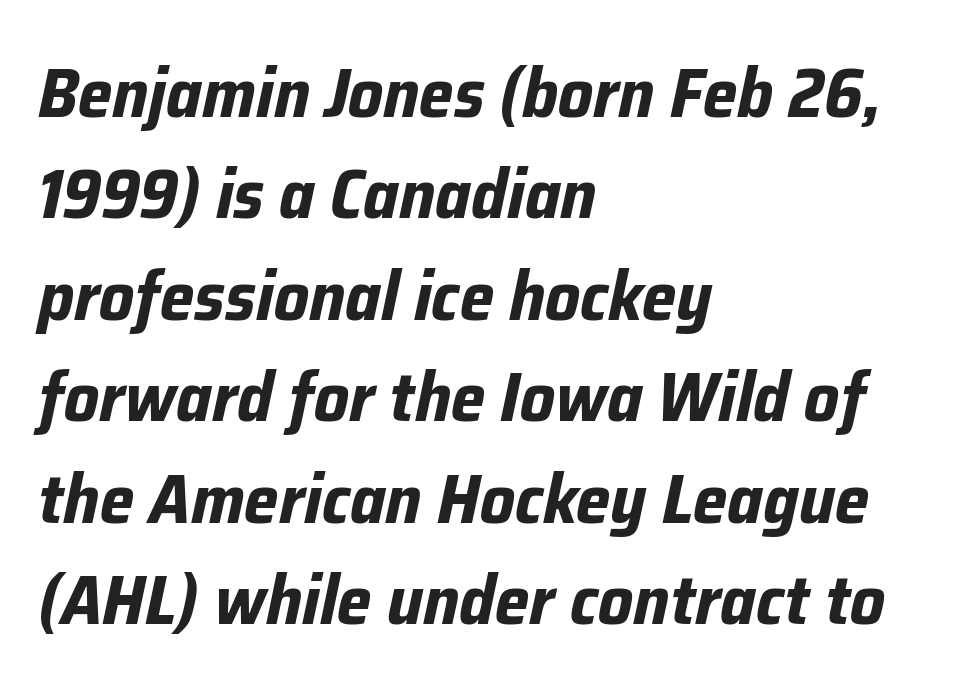
{"italic": "yes", "lean": "right", "slant_degrees": 12, "bold": "yes", "weight": "bold", "width": "normal", "stroke_contrast": "low", "x_height": "medium", "monospaced": "no", "underline": "no", "align": "left", "line_spacing": "normal", "line_spacing_ratio": 1.47, "letter_spacing": "normal", "letter_spacing_em": 0.0, "glyph_px": 69}
